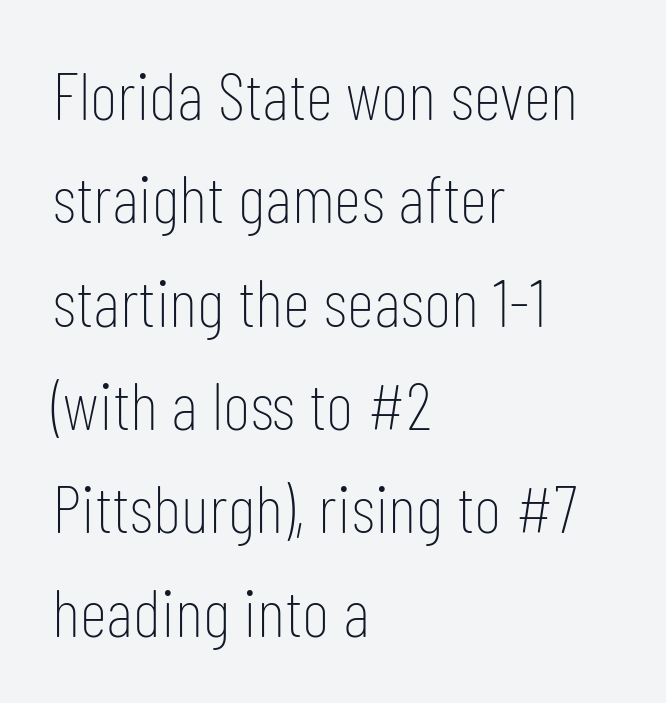
Q: Is the text bold? A: No.
Q: Is the text italic (slanted)? A: No, it is upright.
Q: Is the typeface a serif or a sans-serif typeface? A: Sans-serif.
Q: Is the text underlined? A: No.
Q: How is the paragraph aligned? A: Left-aligned.
Q: Is the spacing between letters normal or unusually wide? A: Normal.
Q: Is the spacing between lines tight, normal or loose? A: Normal.
Q: Width (condensed, normal, or wide)? A: Condensed.
Q: Stroke contrast? A: Low.
Q: x-height? A: Medium.
Q: Monospaced? A: No.
